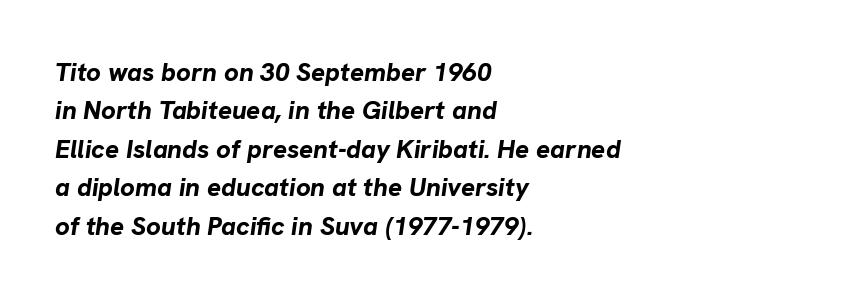
{"italic": "yes", "lean": "right", "slant_degrees": 8, "bold": "yes", "underline": "no", "align": "left", "line_spacing": "normal", "line_spacing_ratio": 1.48, "letter_spacing": "normal", "letter_spacing_em": 0.0, "glyph_px": 26}
